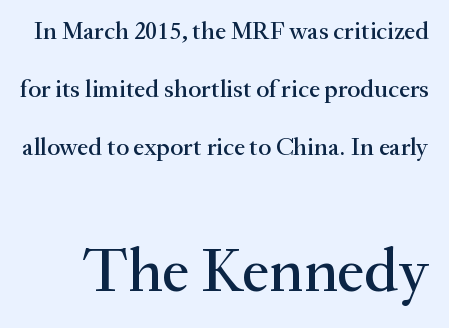
{"serif": "yes", "italic": "no", "width": "normal", "stroke_contrast": "medium", "x_height": "small", "monospaced": "no", "underline": "no", "line_spacing": "loose", "line_spacing_ratio": 2.33, "letter_spacing": "normal", "letter_spacing_em": 0.0, "larger_block": "second", "size_ratio": 2.48, "glyph_px": 62}
